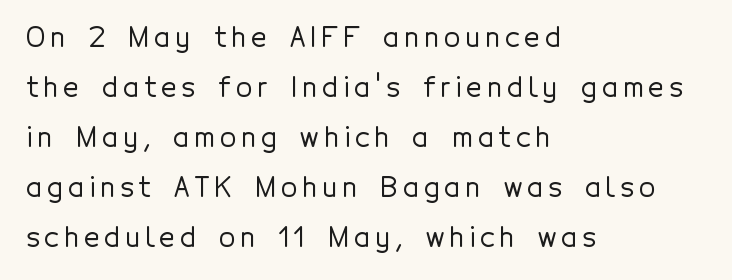
Q: Is the text italic (slanted)? A: No, it is upright.
Q: Is the text underlined? A: No.
Q: How is the paragraph aligned? A: Left-aligned.
